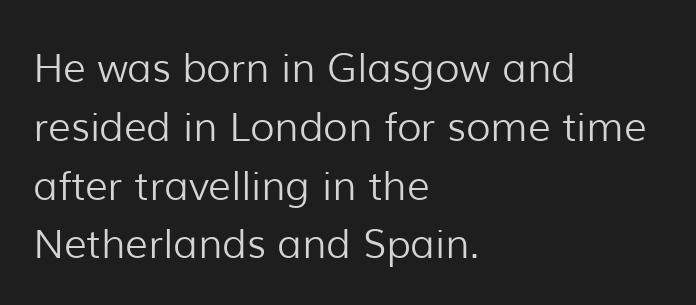
The image shows 40 px light sans-serif type, upright; set left-aligned, normal line spacing (1.47x), normal letter spacing, not underlined; low stroke contrast and a medium x-height.
